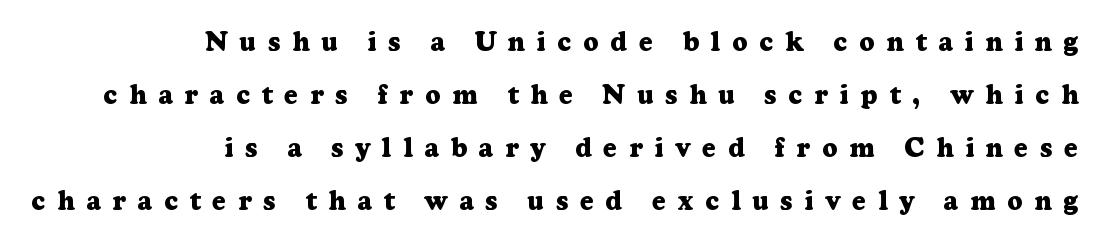
Tracking here is generous; glyphs stand well apart from one another. In terms of posture, this sample is upright. Nobody drew a line under any word here. All the whitespace from short lines collects on the left. This is heavy type, rendered in bold. Interline gaps are noticeably wide in this sample.
